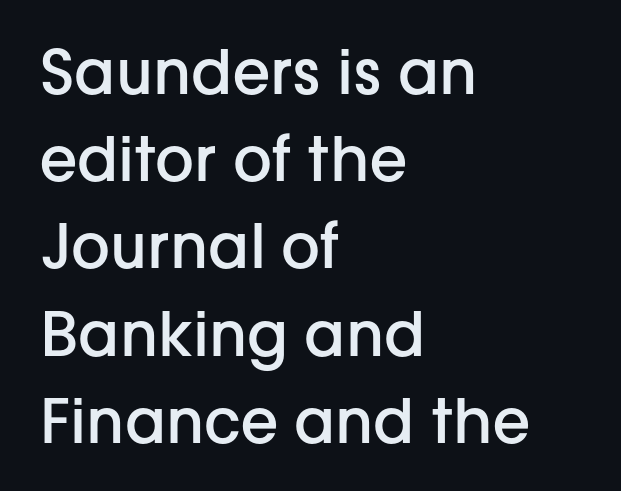
Q: Is the text bold? A: Semi-bold.
Q: Is the text italic (slanted)? A: No, it is upright.
Q: Is the typeface a serif or a sans-serif typeface? A: Sans-serif.
Q: Is the text underlined? A: No.
Q: How is the paragraph aligned? A: Left-aligned.
Q: Is the spacing between letters normal or unusually wide? A: Normal.
Q: Is the spacing between lines tight, normal or loose? A: Normal.
Q: Width (condensed, normal, or wide)? A: Normal.
Q: Stroke contrast? A: Low.
Q: x-height? A: Medium.
Q: Monospaced? A: No.
